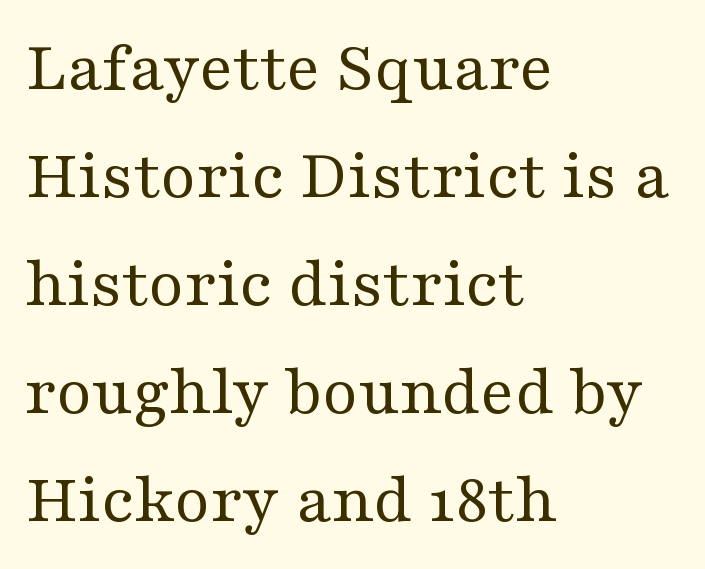
The image shows 72 px regular-weight, wide serif type, upright; set left-aligned, normal line spacing (1.5x), normal letter spacing, not underlined; medium stroke contrast and a medium x-height.
